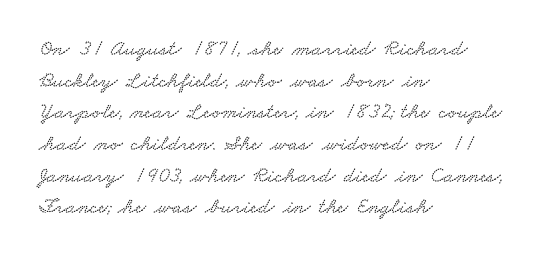
The image shows 22 px text type; set left-aligned, normal line spacing (1.44x), normal letter spacing, not underlined.
